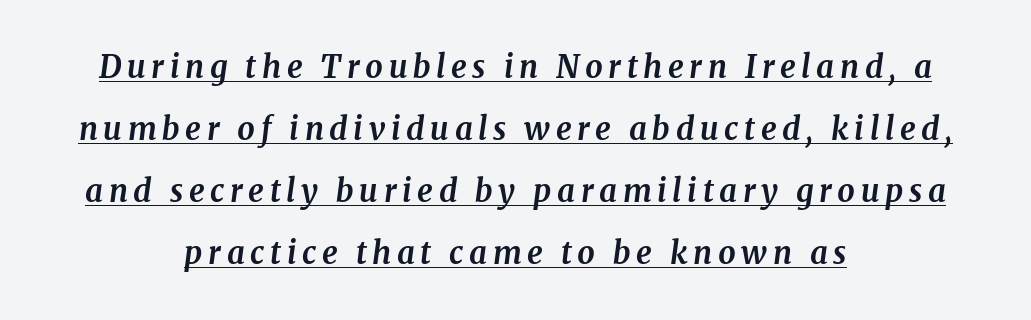
The image shows 31 px bold serif type, italic (leaning right); set centered, loose line spacing (2.0x), underlined; medium stroke contrast and a medium x-height.
